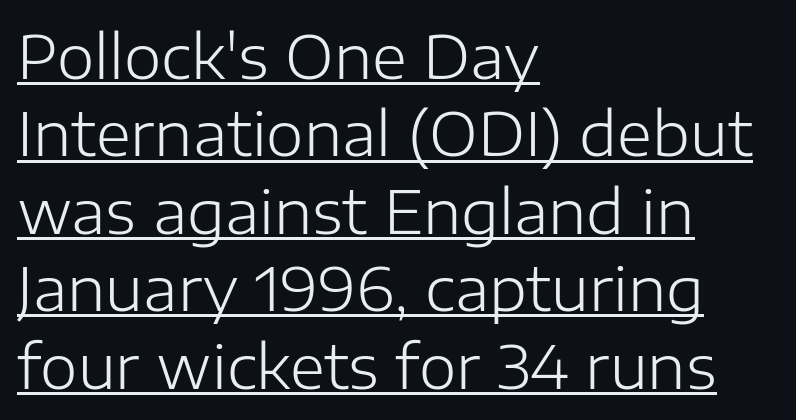
The image shows 60 px light sans-serif type, upright; set left-aligned, normal line spacing (1.29x), normal letter spacing, underlined; low stroke contrast and a medium x-height.
